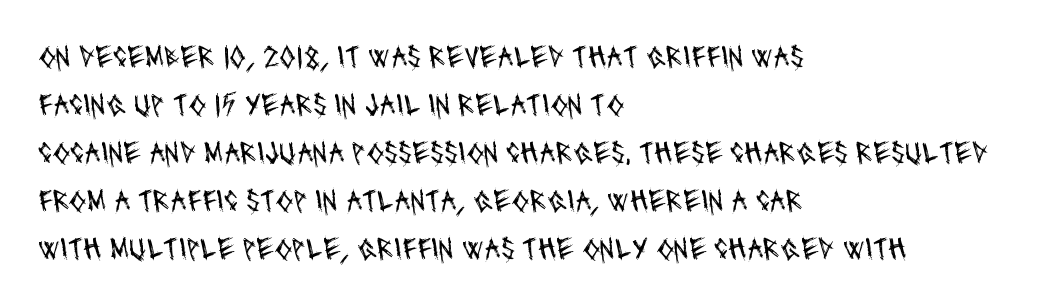
{"serif": "no", "bold": "no", "weight": "regular", "width": "condensed", "stroke_contrast": "medium", "x_height": "large", "monospaced": "no", "underline": "no", "align": "left", "line_spacing": "normal", "line_spacing_ratio": 1.5, "letter_spacing": "normal", "letter_spacing_em": 0.0, "glyph_px": 32}
